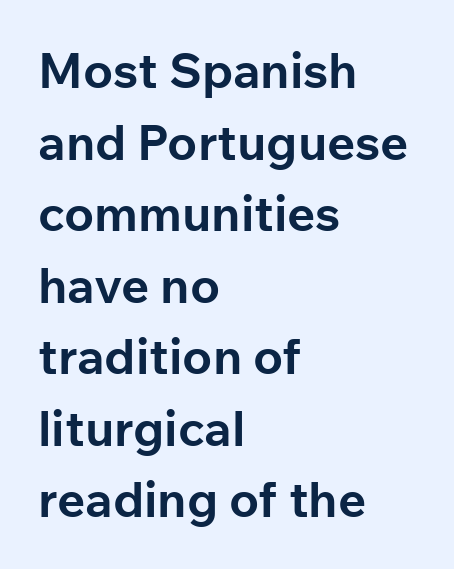
{"serif": "no", "italic": "no", "bold": "yes", "weight": "bold", "width": "normal", "stroke_contrast": "low", "x_height": "medium", "monospaced": "no", "underline": "no", "align": "left", "line_spacing": "normal", "line_spacing_ratio": 1.46, "letter_spacing": "normal", "letter_spacing_em": 0.0, "glyph_px": 49}
